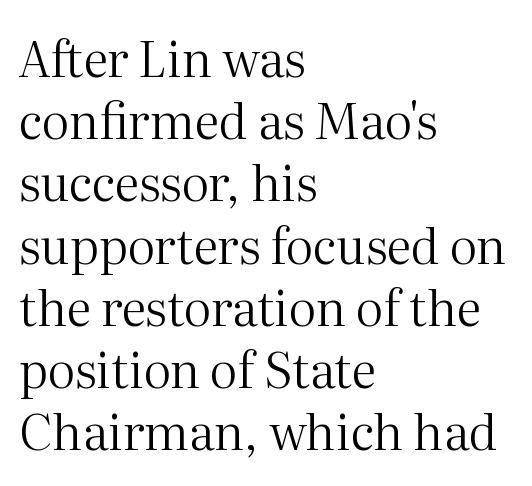
Q: Is the text bold? A: No.
Q: Is the text italic (slanted)? A: No, it is upright.
Q: Is the typeface a serif or a sans-serif typeface? A: Serif.
Q: Is the text underlined? A: No.
Q: How is the paragraph aligned? A: Left-aligned.
Q: Is the spacing between letters normal or unusually wide? A: Normal.
Q: Is the spacing between lines tight, normal or loose? A: Normal.
Q: Width (condensed, normal, or wide)? A: Normal.
Q: Stroke contrast? A: Medium.
Q: x-height? A: Medium.
Q: Monospaced? A: No.
